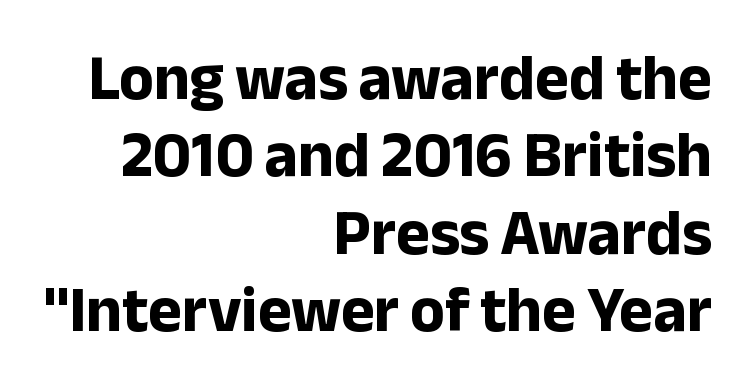
A dark, heavy texture on the line: the type is bold. The letterforms sit shoulder to shoulder at normal distance. Style check: upright. Type without underlining. Think of a printed novel: that variable character pitch is what you see here. One-word summary of the alignment: right.
